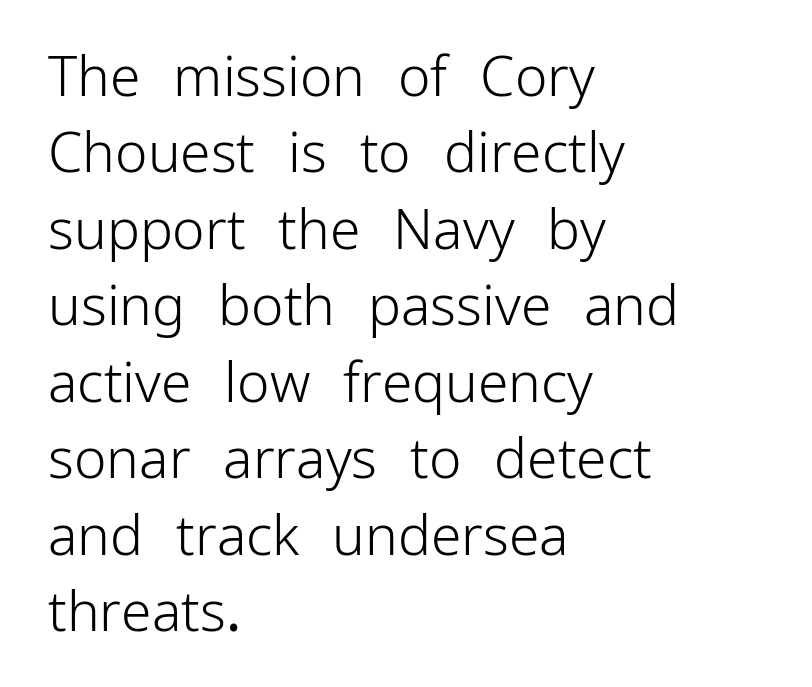
{"serif": "no", "italic": "no", "bold": "no", "weight": "light", "width": "normal", "stroke_contrast": "low", "x_height": "medium", "monospaced": "no", "underline": "no", "align": "left", "line_spacing": "normal", "line_spacing_ratio": 1.39, "letter_spacing": "normal", "letter_spacing_em": 0.0, "glyph_px": 55}
